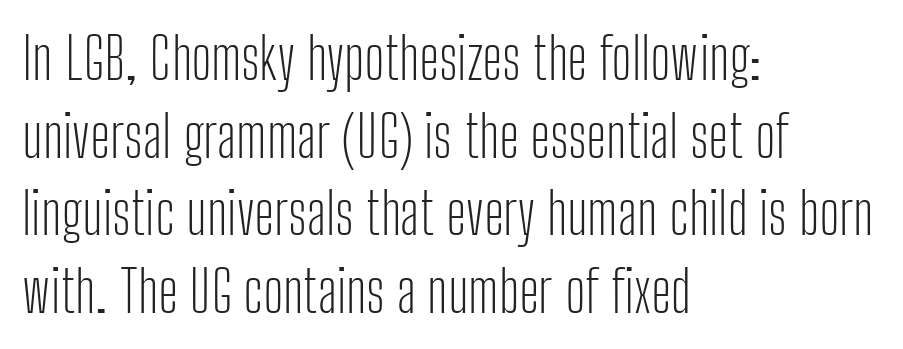
Q: Is the text bold? A: No.
Q: Is the text italic (slanted)? A: No, it is upright.
Q: Is the typeface a serif or a sans-serif typeface? A: Sans-serif.
Q: Is the text underlined? A: No.
Q: How is the paragraph aligned? A: Left-aligned.
Q: Is the spacing between letters normal or unusually wide? A: Normal.
Q: Is the spacing between lines tight, normal or loose? A: Normal.
Q: Width (condensed, normal, or wide)? A: Condensed.
Q: Stroke contrast? A: Low.
Q: x-height? A: Medium.
Q: Monospaced? A: No.
